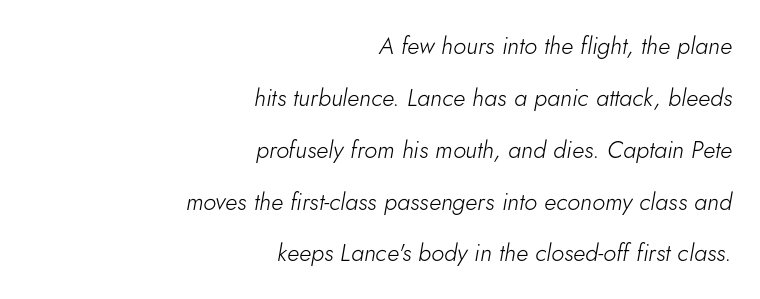
Students, note that the glyphs here touch the page at normal intervals. Vertical spacing — loose. Line endings align vertically; line beginnings do not. Rule under the text: the space is simply empty. Tall strokes in this sample are angled rather than plumb.
